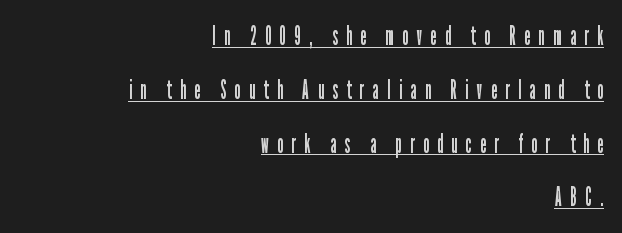
Vertical spacing — loose. Posture: upright roman. Letters have the restrained weight of plain body copy at most. The horizontal fit of the characters is loose and conspicuously gappy.
